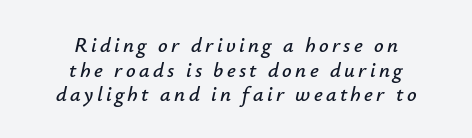
Would a proofreader flag this as italicized? Yes. Is the block centered? Yes — each line is placed symmetrically about the middle. Decoration check: the copy has no underline.
